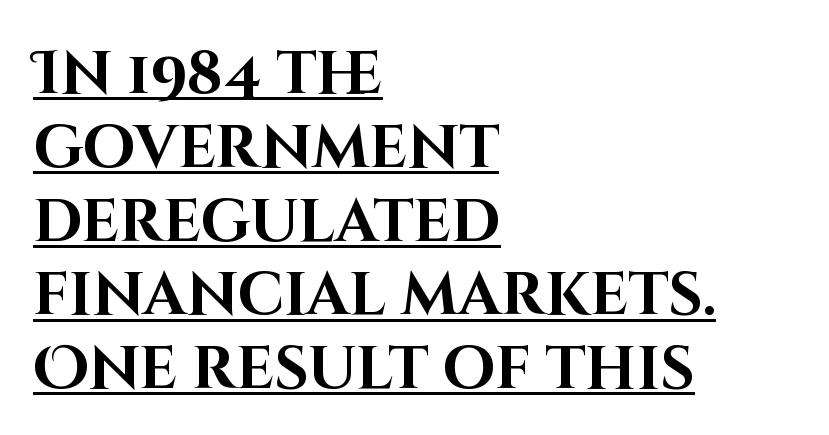
These lines are rendered in a variable-pitch font. Heavy-handed strokes throughout: this text is bold. Does the lettering tilt? It doesn't — this is upright. Spacing between characters is what you'd get straight out of the box. Underline: present.
